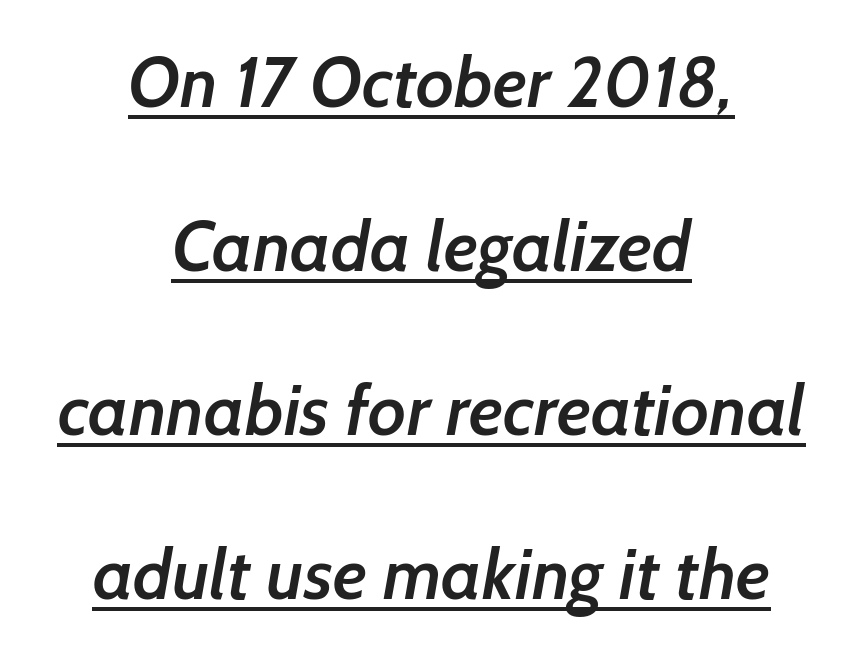
{"serif": "no", "bold": "semi", "weight": "semibold", "width": "normal", "stroke_contrast": "low", "x_height": "medium", "monospaced": "no", "underline": "yes", "align": "center", "line_spacing": "loose", "line_spacing_ratio": 2.31, "letter_spacing": "normal", "letter_spacing_em": 0.0, "glyph_px": 71}
